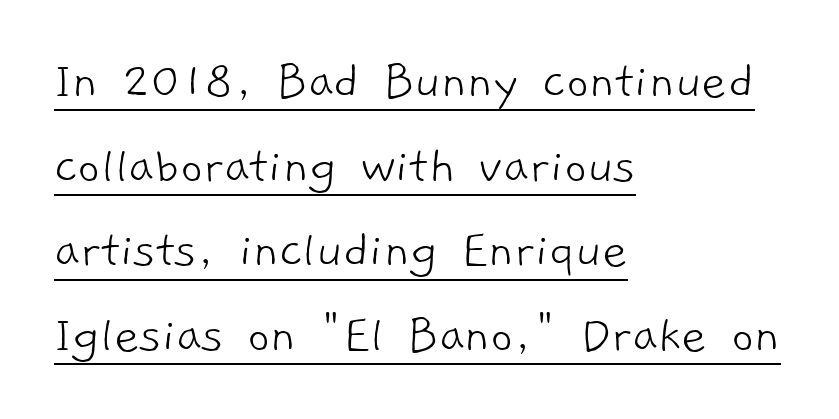
The image shows 55 px light sans-serif type; set left-aligned, normal line spacing (1.54x), normal letter spacing, underlined; low stroke contrast and a medium x-height.
